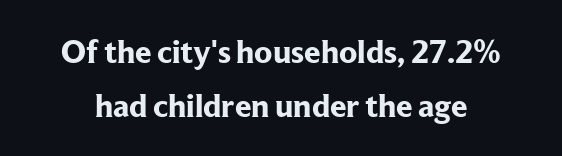
Q: Is the text bold? A: Yes.
Q: Is the text italic (slanted)? A: No, it is upright.
Q: Is the typeface a serif or a sans-serif typeface? A: Serif.
Q: Is the text underlined? A: No.
Q: Is the spacing between letters normal or unusually wide? A: Normal.
Q: Is the spacing between lines tight, normal or loose? A: Normal.
Q: Width (condensed, normal, or wide)? A: Normal.
Q: Stroke contrast? A: Low.
Q: x-height? A: Medium.
Q: Monospaced? A: No.
